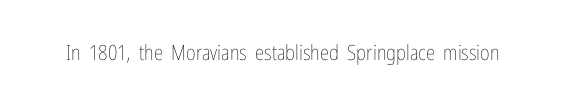
The image shows 21 px text type, upright; set normal letter spacing, not underlined.
